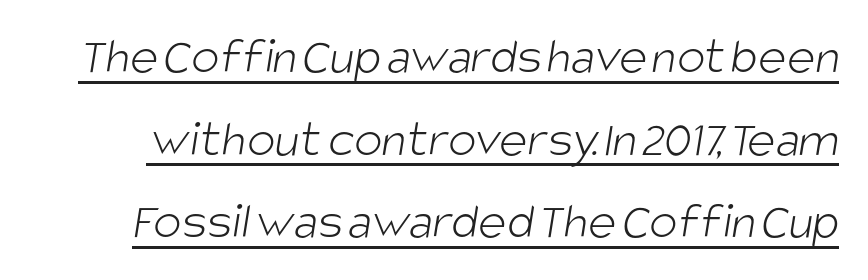
The image shows 53 px light, condensed sans-serif type; set normal line spacing (1.56x), normal letter spacing, underlined; low stroke contrast and a large x-height.
